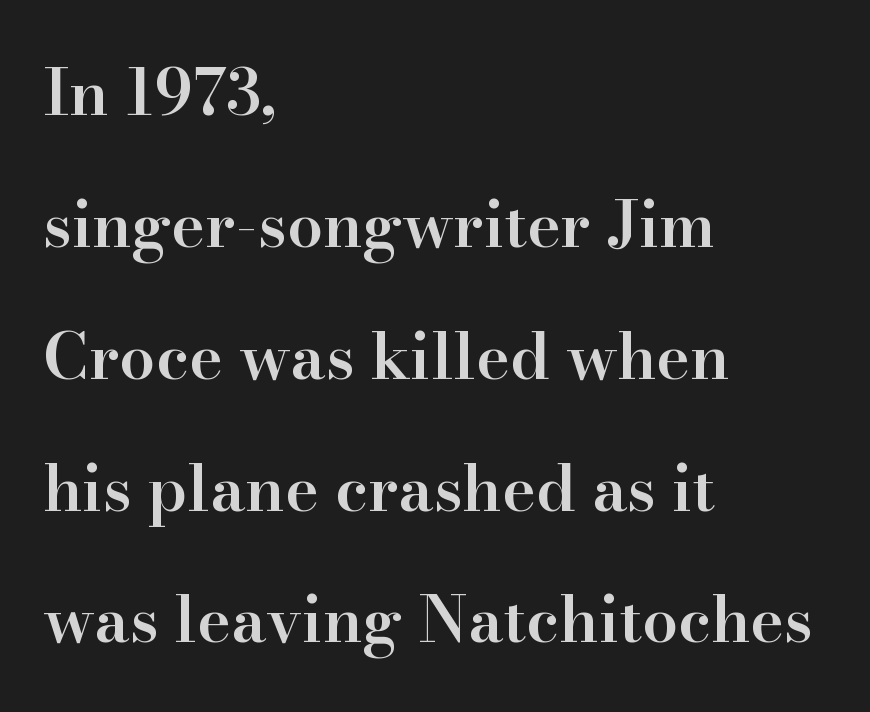
Do the letters lean? They stand straight. The gaps between neighbouring characters are ordinary and unremarkable. Is the type bold? Partly — it's a semibold, heavier than regular but not fully bold. Reading down the block, your eye returns to a fixed left position each line. Anything drawn beneath the words? Only blank space.
